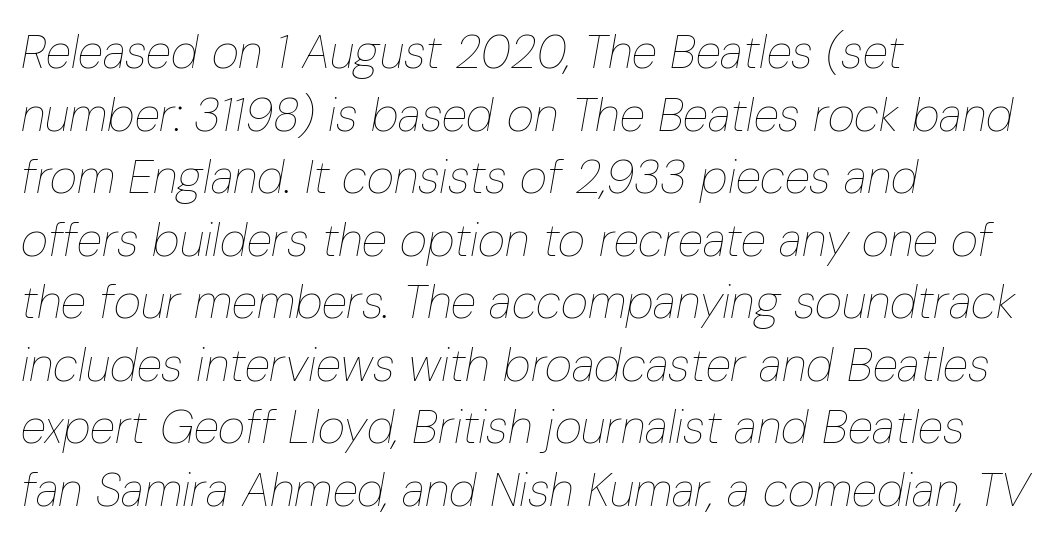
{"italic": "yes", "lean": "right", "slant_degrees": 10, "bold": "no", "weight": "thin", "width": "condensed", "stroke_contrast": "low", "x_height": "medium", "monospaced": "no", "underline": "no", "align": "left", "line_spacing": "normal", "line_spacing_ratio": 1.33, "letter_spacing": "normal", "letter_spacing_em": 0.0, "glyph_px": 47}
